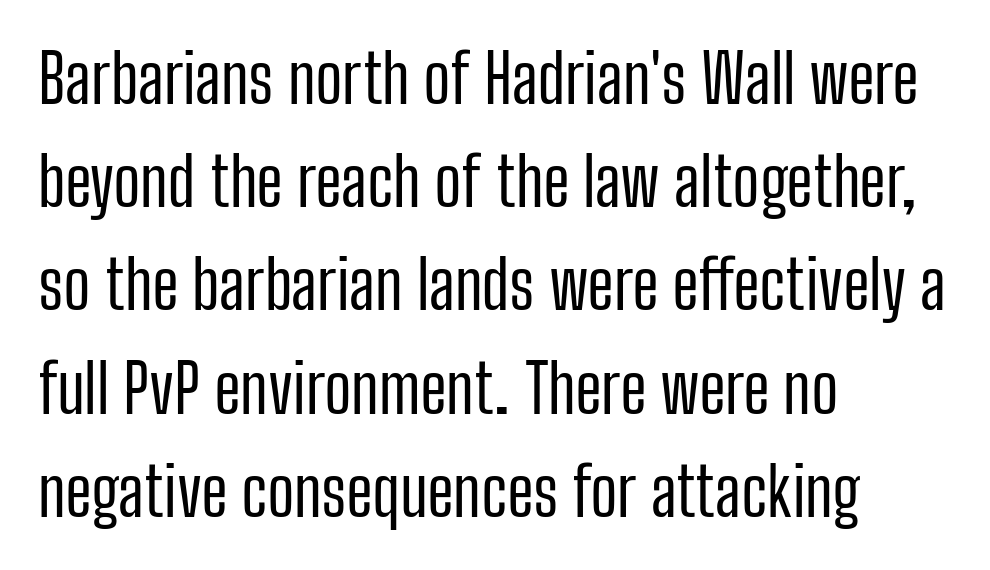
The image shows 67 px regular-weight, condensed sans-serif type, upright; set left-aligned, normal line spacing (1.54x), normal letter spacing, not underlined; low stroke contrast and a medium x-height.
